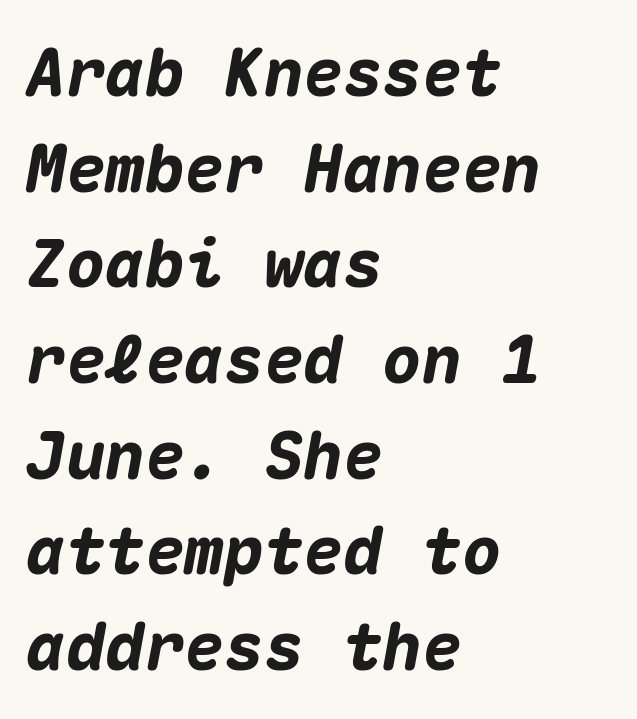
{"italic": "yes", "lean": "right", "slant_degrees": 10, "bold": "yes", "weight": "heavy", "width": "normal", "stroke_contrast": "medium", "x_height": "medium", "monospaced": "yes", "underline": "no", "align": "left", "line_spacing": "normal", "line_spacing_ratio": 1.45, "letter_spacing": "normal", "letter_spacing_em": 0.0, "glyph_px": 66}
